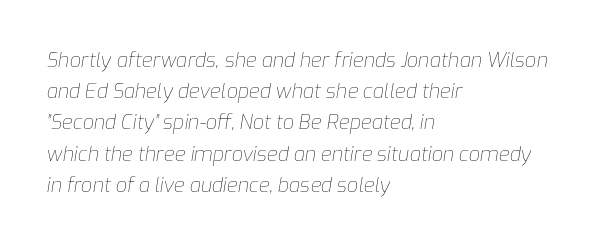
The letterforms sit shoulder to shoulder at normal distance. Does the copy run flush right? No — it runs flush left. If you measured baseline to baseline, you'd find a middling distance. Underlining? Definitely not there. A typesetter would mark this as italic.
